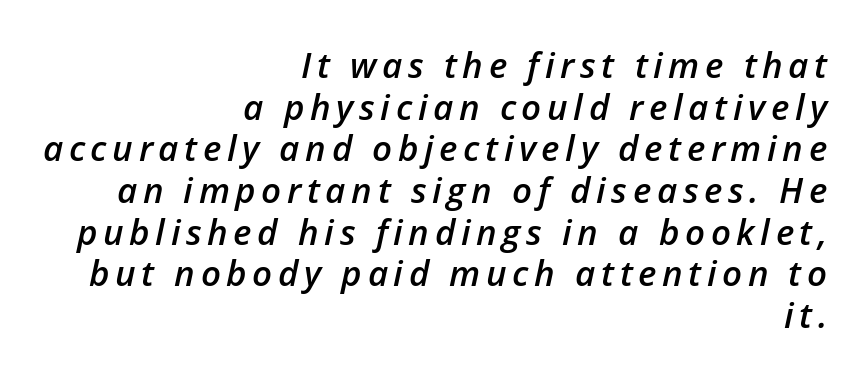
This is oblique type, the kind used for emphasis or titles. Visually the block forms a straight wall on the right and a jagged coastline on the left. Typographic density is moderately raised because the face is semibold. Has an underline been added? It has not. You could not count columns in this text — the font is proportionally spaced.
